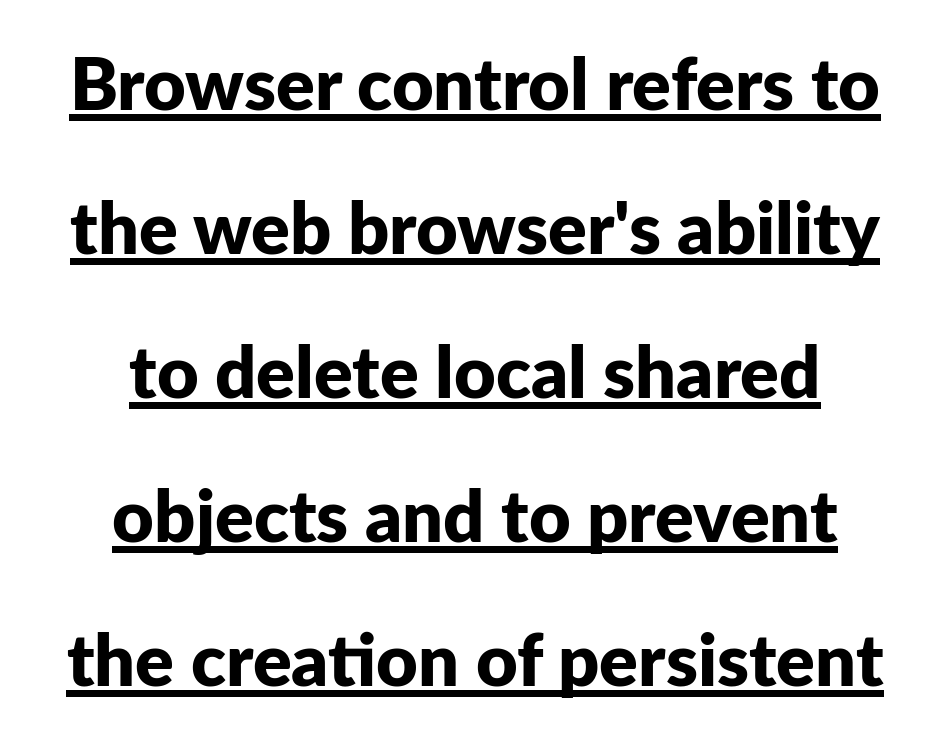
Q: Is the text bold? A: Yes.
Q: Is the text italic (slanted)? A: No, it is upright.
Q: Is the typeface a serif or a sans-serif typeface? A: Sans-serif.
Q: Is the text underlined? A: Yes.
Q: Is the spacing between letters normal or unusually wide? A: Normal.
Q: Is the spacing between lines tight, normal or loose? A: Loose.
Q: Width (condensed, normal, or wide)? A: Normal.
Q: Stroke contrast? A: Low.
Q: x-height? A: Medium.
Q: Monospaced? A: No.
